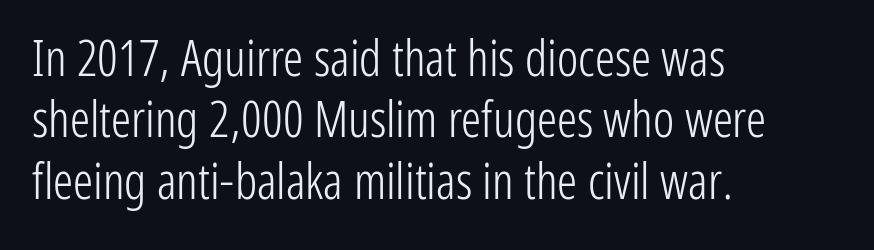
The image shows 50 px light, condensed sans-serif type, upright; set left-aligned, line spacing 1.23x, normal letter spacing, not underlined; low stroke contrast and a medium x-height.
